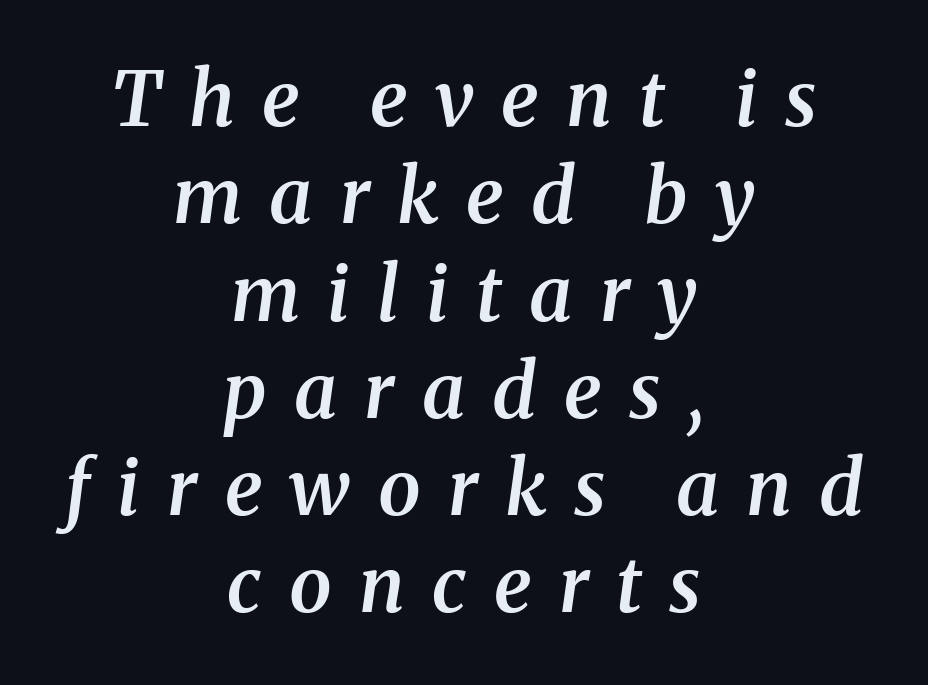
Q: Is the text bold? A: Semi-bold.
Q: Is the text italic (slanted)? A: Yes, it leans right by about 8 degrees.
Q: Is the typeface a serif or a sans-serif typeface? A: Serif.
Q: Is the text underlined? A: No.
Q: How is the paragraph aligned? A: Centered.
Q: Is the spacing between letters normal or unusually wide? A: Unusually wide.
Q: Is the spacing between lines tight, normal or loose? A: Normal.
Q: Width (condensed, normal, or wide)? A: Normal.
Q: Stroke contrast? A: Medium.
Q: x-height? A: Medium.
Q: Monospaced? A: No.
